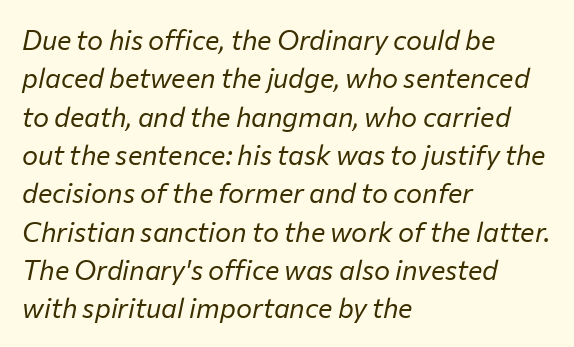
The image shows 27 px text type, italic (leaning right); set left-aligned, normal line spacing (1.42x), normal letter spacing, not underlined.
